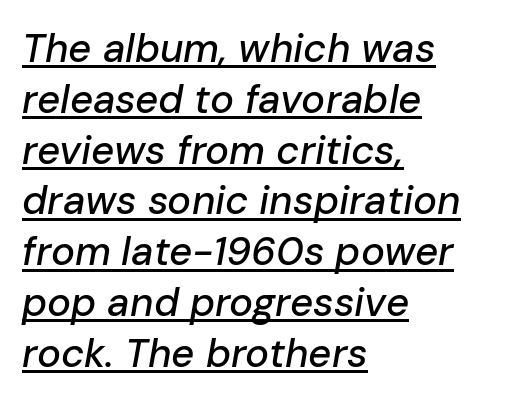
Q: Is the text italic (slanted)? A: Yes, it leans right by about 10 degrees.
Q: Is the text underlined? A: Yes.
Q: How is the paragraph aligned? A: Left-aligned.
Q: Is the spacing between letters normal or unusually wide? A: Normal.
Q: Is the spacing between lines tight, normal or loose? A: Normal.
Q: Width (condensed, normal, or wide)? A: Normal.
Q: Stroke contrast? A: Low.
Q: x-height? A: Medium.
Q: Monospaced? A: No.
